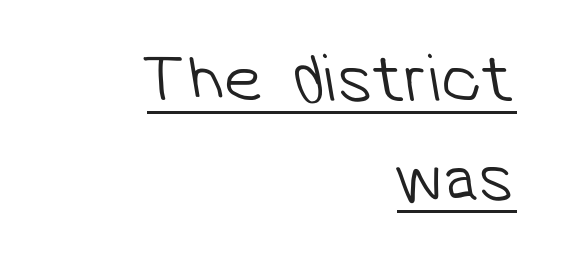
Emphasis is given by a line drawn under the lettering. Summary of weight: not heavy and not bold. This sample uses a sans-serif face. Students, note that the glyphs here touch the page at normal intervals. The space between consecutive lines is moderate. You could not count columns in this text — the font is proportionally spaced.
